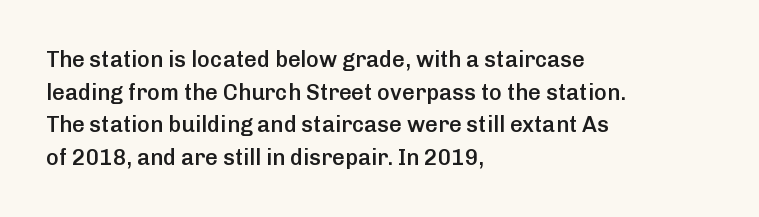
{"italic": "no", "bold": "semi", "underline": "no", "align": "left", "line_spacing": "normal", "line_spacing_ratio": 1.48, "letter_spacing": "normal", "letter_spacing_em": 0.0, "glyph_px": 22}
